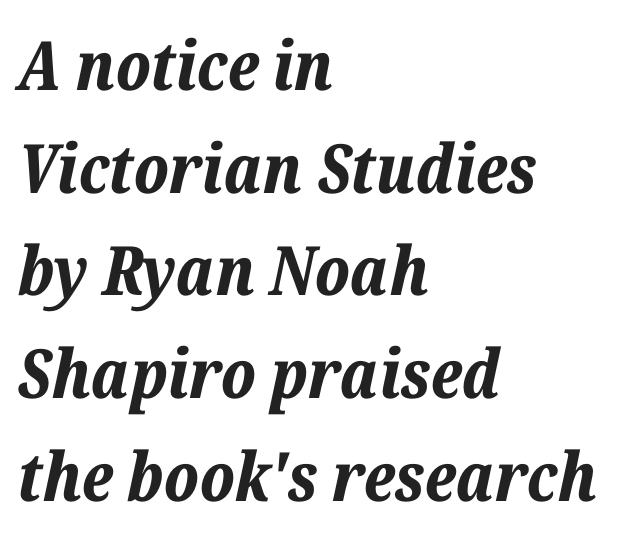
{"italic": "yes", "lean": "right", "slant_degrees": 12, "bold": "yes", "weight": "bold", "width": "normal", "stroke_contrast": "low", "x_height": "medium", "monospaced": "no", "underline": "no", "align": "left", "line_spacing": "normal", "line_spacing_ratio": 1.51, "letter_spacing": "normal", "letter_spacing_em": 0.0, "glyph_px": 68}
